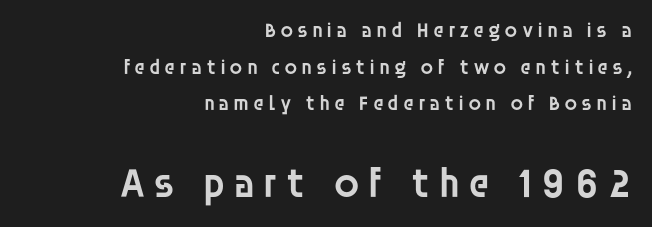
The image shows 42 px semibold sans-serif type, upright; set right-aligned, line spacing 1.74x, not underlined; the second (bottom) block is 2.0x larger; low stroke contrast and a large x-height.
